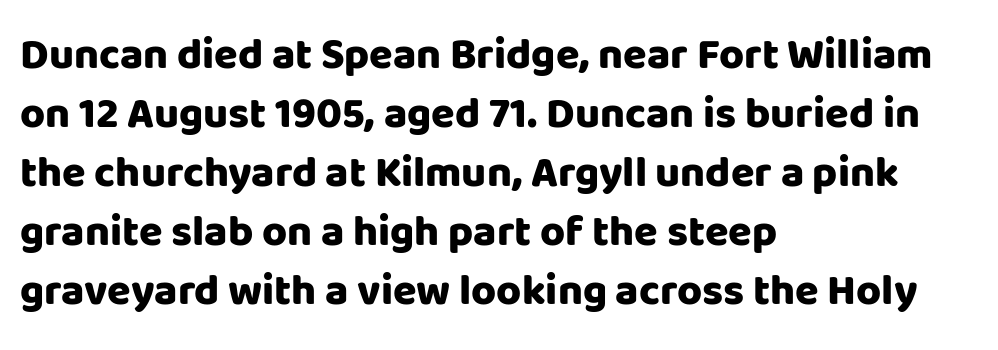
Q: Is the text bold? A: Yes.
Q: Is the text italic (slanted)? A: No, it is upright.
Q: Is the typeface a serif or a sans-serif typeface? A: Sans-serif.
Q: Is the text underlined? A: No.
Q: How is the paragraph aligned? A: Left-aligned.
Q: Is the spacing between letters normal or unusually wide? A: Normal.
Q: Is the spacing between lines tight, normal or loose? A: Normal.
Q: Width (condensed, normal, or wide)? A: Normal.
Q: Stroke contrast? A: Low.
Q: x-height? A: Large.
Q: Monospaced? A: No.
